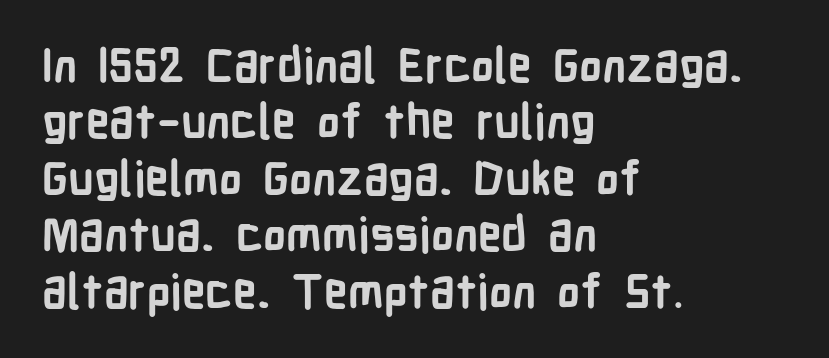
{"serif": "no", "italic": "no", "bold": "yes", "weight": "semibold", "width": "condensed", "stroke_contrast": "low", "x_height": "medium", "monospaced": "no", "underline": "no", "align": "left", "line_spacing_ratio": 1.2, "letter_spacing": "normal", "letter_spacing_em": 0.0, "glyph_px": 47}
